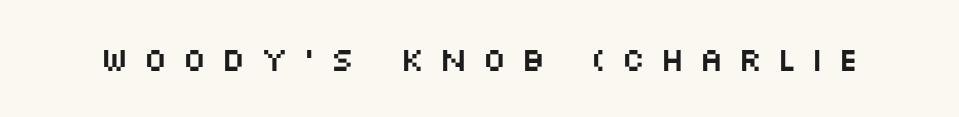
The lettering stays uniformly vertical, giving the passage a roman look. Character widths vary here, with narrow letters taking less room than wide ones. Tracking here is generous; glyphs stand well apart from one another. The glyphs are unaccompanied by any horizontal stroke below them. Each letter's strokes conclude bluntly, with no projecting serifs.
